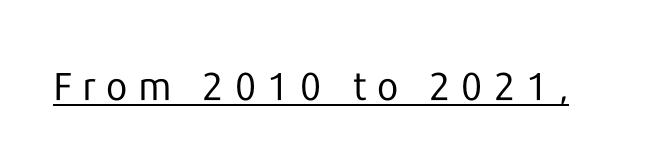
Q: Is the text bold? A: No.
Q: Is the text italic (slanted)? A: No, it is upright.
Q: Is the typeface a serif or a sans-serif typeface? A: Sans-serif.
Q: Is the text underlined? A: Yes.
Q: Is the spacing between letters normal or unusually wide? A: Unusually wide.
Q: Width (condensed, normal, or wide)? A: Normal.
Q: Stroke contrast? A: Low.
Q: x-height? A: Medium.
Q: Monospaced? A: No.
